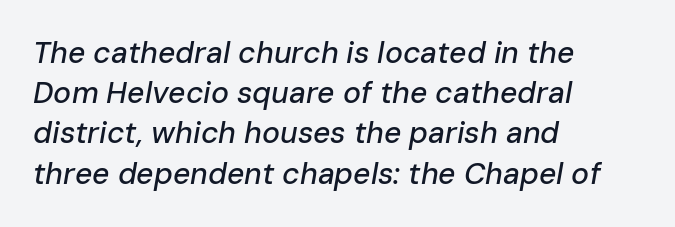
The zone under the glyphs is completely vacant. Style check: oblique. Nobody touched the tracking dial on this one. Leftover space on each line is placed entirely after the last word.
